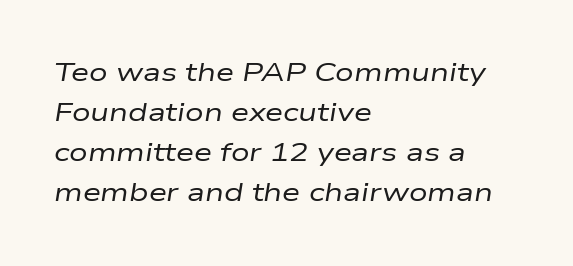
{"italic": "yes", "lean": "right", "slant_degrees": 9, "bold": "no", "underline": "no", "align": "left", "line_spacing": "normal", "line_spacing_ratio": 1.54, "letter_spacing": "normal", "letter_spacing_em": 0.0, "glyph_px": 26}
